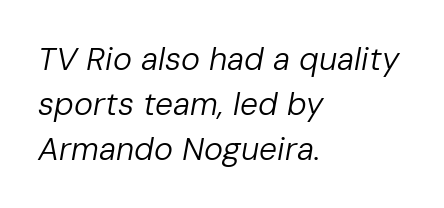
Q: Is the text bold? A: No.
Q: Is the text italic (slanted)? A: Yes, it leans right by about 10 degrees.
Q: Is the text underlined? A: No.
Q: How is the paragraph aligned? A: Left-aligned.
Q: Is the spacing between letters normal or unusually wide? A: Normal.
Q: Is the spacing between lines tight, normal or loose? A: Normal.
Q: Width (condensed, normal, or wide)? A: Normal.
Q: Stroke contrast? A: Low.
Q: x-height? A: Medium.
Q: Monospaced? A: No.
